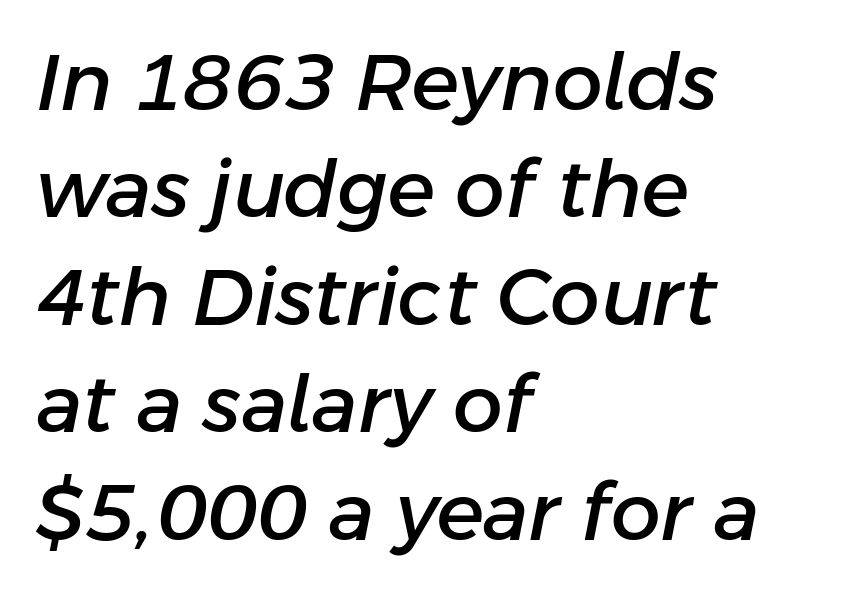
Q: Is the text italic (slanted)? A: Yes, it leans right by about 11 degrees.
Q: Is the text underlined? A: No.
Q: How is the paragraph aligned? A: Left-aligned.
Q: Is the spacing between letters normal or unusually wide? A: Normal.
Q: Is the spacing between lines tight, normal or loose? A: Normal.
Q: Width (condensed, normal, or wide)? A: Normal.
Q: Stroke contrast? A: Low.
Q: x-height? A: Medium.
Q: Monospaced? A: No.
